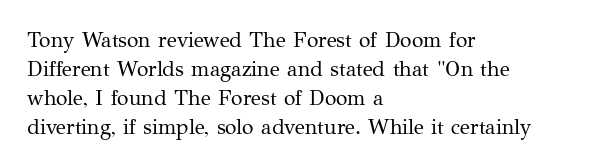
Letters rest on an invisible, unmarked baseline. Heaviness? Minimal to ordinary, like unemphasized prose. The rendering anchors every line to the left-hand side. The line-height multiplier appears to be the usual default.
